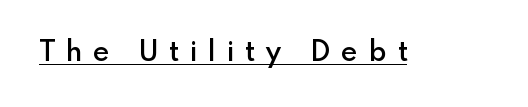
{"serif": "no", "italic": "no", "bold": "semi", "weight": "semibold", "width": "normal", "x_height": "small", "monospaced": "no", "underline": "yes", "letter_spacing": "wide", "letter_spacing_em": 0.41, "glyph_px": 28}
